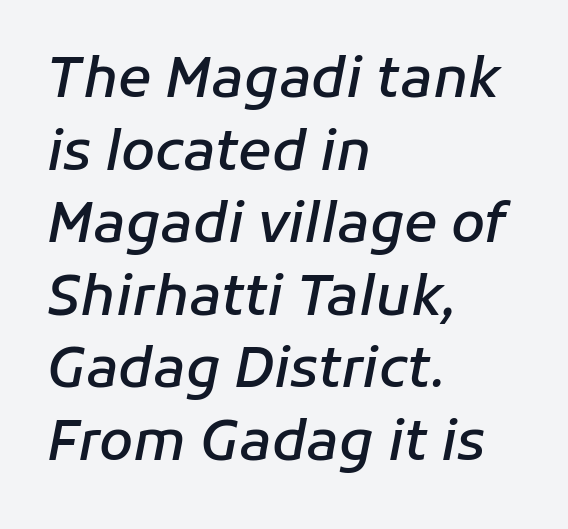
The image shows 55 px semibold type, italic (leaning right); set left-aligned, normal line spacing (1.32x), normal letter spacing, not underlined; low stroke contrast and a medium x-height.
